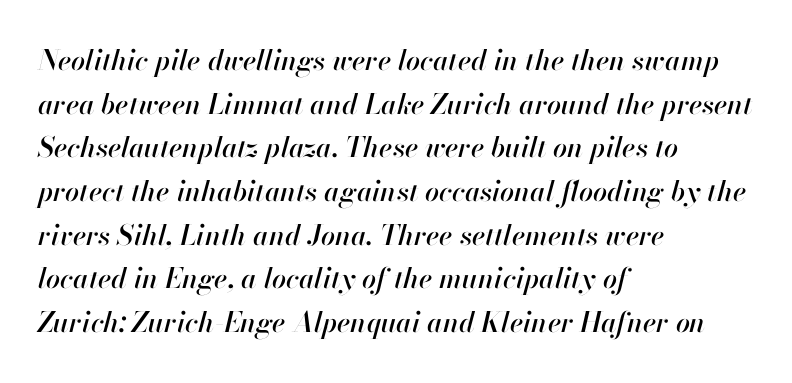
Q: Is the text italic (slanted)? A: Yes, it leans right by about 13 degrees.
Q: Is the text underlined? A: No.
Q: How is the paragraph aligned? A: Left-aligned.
Q: Is the spacing between letters normal or unusually wide? A: Normal.
Q: Is the spacing between lines tight, normal or loose? A: Normal.
Q: Width (condensed, normal, or wide)? A: Normal.
Q: Stroke contrast? A: High.
Q: x-height? A: Small.
Q: Monospaced? A: No.
